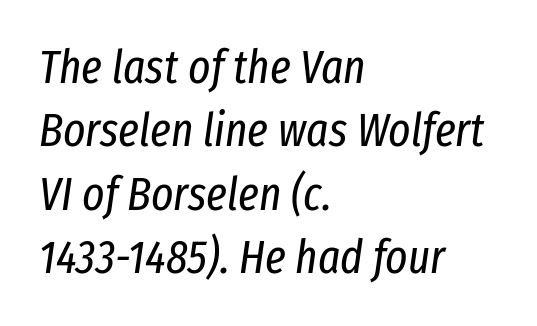
A classic flush-left, rag-right setting is used for this passage. Letter spacing: default. Quick note: interline space is typical. Looks like regular typesetting: each glyph gets only the width it needs. No extra ink here — the face is not bold. Quick note: italic.
